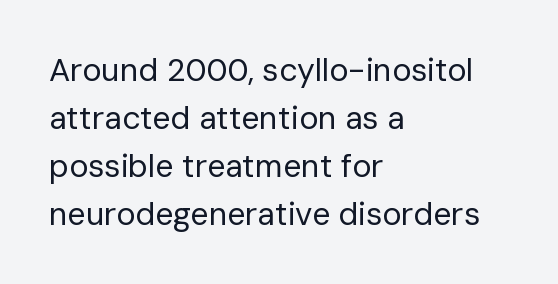
{"serif": "no", "italic": "no", "bold": "no", "weight": "regular", "width": "normal", "stroke_contrast": "low", "x_height": "medium", "monospaced": "no", "underline": "no", "align": "left", "line_spacing": "normal", "line_spacing_ratio": 1.5, "letter_spacing": "normal", "letter_spacing_em": 0.0, "glyph_px": 32}
